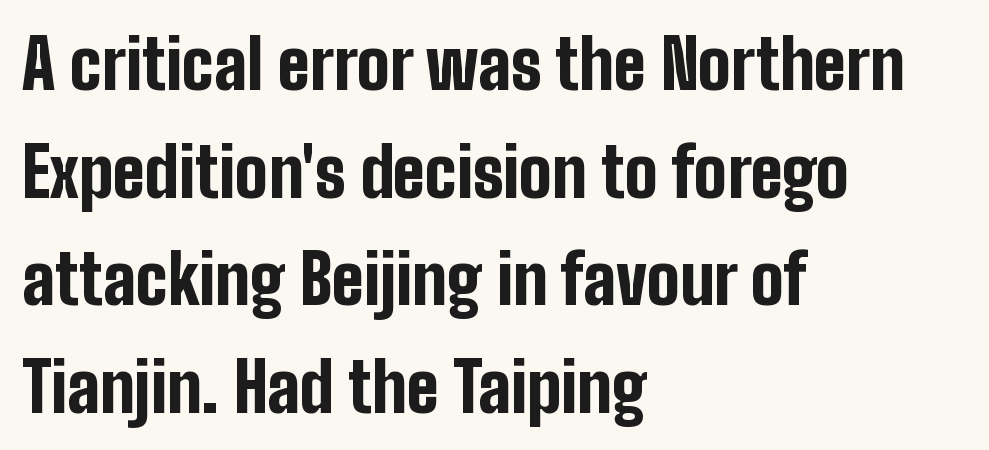
{"serif": "no", "italic": "no", "bold": "yes", "weight": "bold", "width": "condensed", "stroke_contrast": "low", "x_height": "medium", "monospaced": "no", "underline": "no", "align": "left", "line_spacing": "normal", "line_spacing_ratio": 1.56, "letter_spacing": "normal", "letter_spacing_em": 0.0, "glyph_px": 69}
